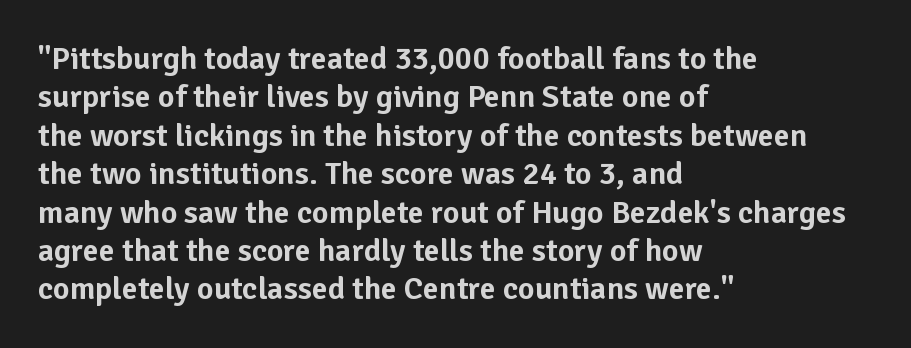
{"serif": "no", "italic": "no", "width": "normal", "stroke_contrast": "low", "x_height": "medium", "monospaced": "no", "underline": "no", "align": "left", "line_spacing_ratio": 1.2, "letter_spacing": "normal", "letter_spacing_em": 0.0, "glyph_px": 32}
